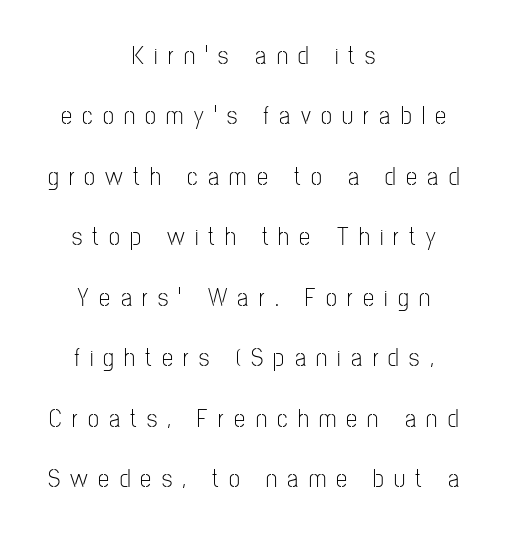
{"italic": "no", "bold": "no", "underline": "no", "align": "center", "line_spacing": "loose", "line_spacing_ratio": 2.42, "letter_spacing": "wide", "letter_spacing_em": 0.41, "glyph_px": 25}
